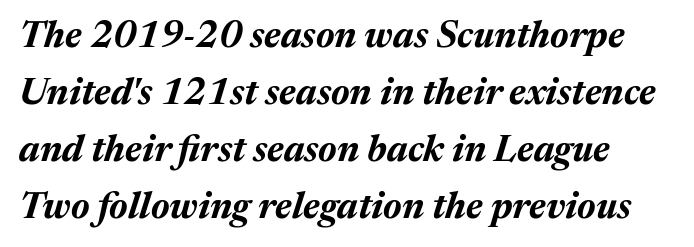
Q: Is the text bold? A: Yes.
Q: Is the text italic (slanted)? A: Yes, it leans right by about 17 degrees.
Q: Is the text underlined? A: No.
Q: Is the spacing between letters normal or unusually wide? A: Normal.
Q: Is the spacing between lines tight, normal or loose? A: Normal.
Q: Width (condensed, normal, or wide)? A: Normal.
Q: Stroke contrast? A: Medium.
Q: x-height? A: Medium.
Q: Monospaced? A: No.
